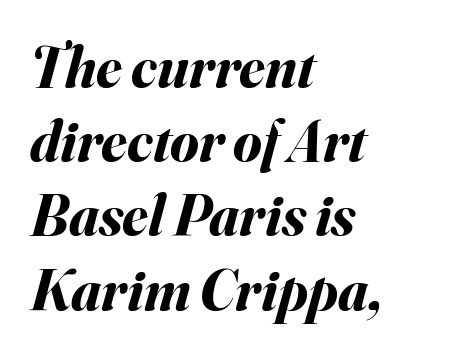
The image shows 58 px bold type, italic (leaning right); set left-aligned, normal line spacing (1.28x), normal letter spacing, not underlined; medium stroke contrast and a small x-height.
